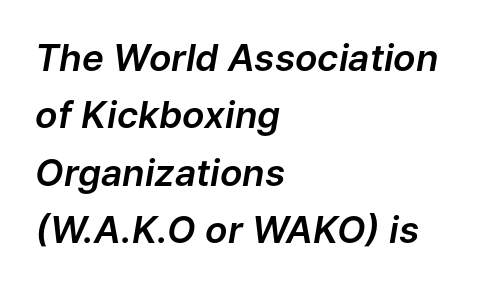
Spacing between characters is what you'd get straight out of the box. Honestly, the row spacing looks completely unremarkable. Check under the words: just untouched page. In CSS terms this would be text-align: left.
